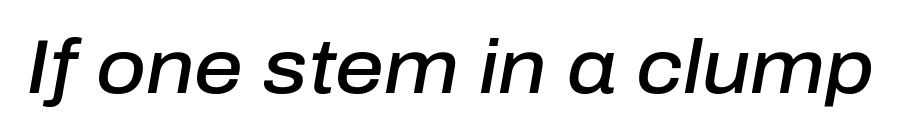
The glyphs are unaccompanied by any horizontal stroke below them. Here the designer chose a conventional face with non-uniform glyph widths. A typesetter would mark this as italic. This is the in-between weight designers call semibold or demi. Here the glyphs are tracked normally, forming tight word shapes.
